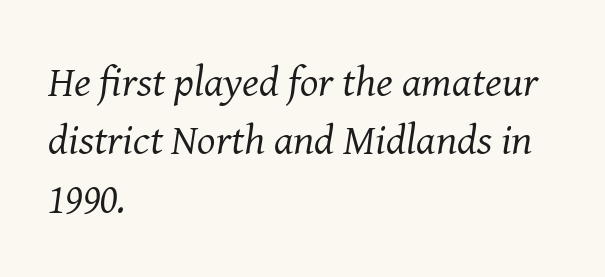
{"serif": "yes", "italic": "yes", "lean": "right", "slant_degrees": 8, "bold": "no", "weight": "regular", "width": "normal", "stroke_contrast": "medium", "x_height": "medium", "monospaced": "no", "underline": "no", "align": "left", "line_spacing": "normal", "line_spacing_ratio": 1.36, "letter_spacing": "normal", "letter_spacing_em": 0.0, "glyph_px": 43}
